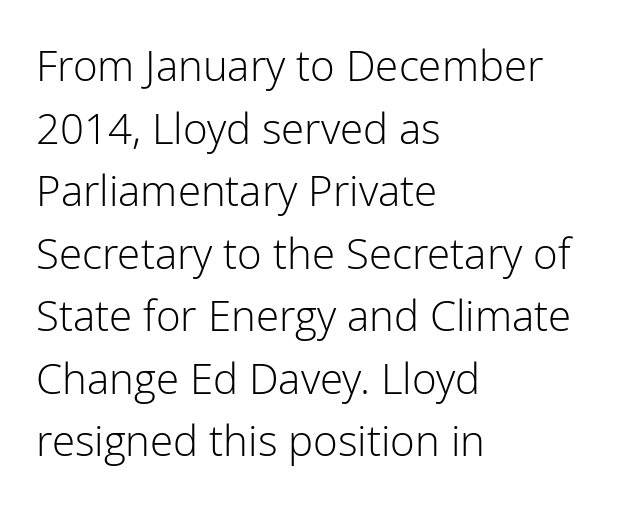
Q: Is the text bold? A: No.
Q: Is the text italic (slanted)? A: No, it is upright.
Q: Is the typeface a serif or a sans-serif typeface? A: Sans-serif.
Q: Is the text underlined? A: No.
Q: How is the paragraph aligned? A: Left-aligned.
Q: Is the spacing between letters normal or unusually wide? A: Normal.
Q: Is the spacing between lines tight, normal or loose? A: Normal.
Q: Width (condensed, normal, or wide)? A: Normal.
Q: Stroke contrast? A: Low.
Q: x-height? A: Medium.
Q: Monospaced? A: No.
